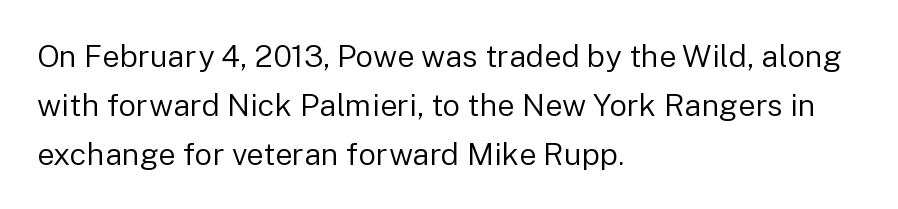
Q: Is the text bold? A: No.
Q: Is the text italic (slanted)? A: No, it is upright.
Q: Is the typeface a serif or a sans-serif typeface? A: Sans-serif.
Q: Is the text underlined? A: No.
Q: How is the paragraph aligned? A: Left-aligned.
Q: Is the spacing between letters normal or unusually wide? A: Normal.
Q: Is the spacing between lines tight, normal or loose? A: Normal.
Q: Width (condensed, normal, or wide)? A: Normal.
Q: Stroke contrast? A: Low.
Q: x-height? A: Medium.
Q: Monospaced? A: No.
